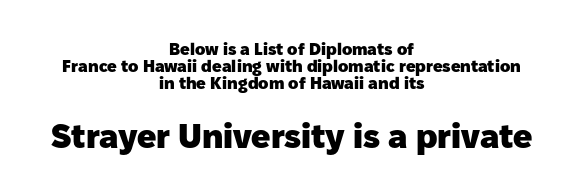
The glyphs are unaccompanied by any horizontal stroke below them. Notice how the passage keeps no hard edge, just a central spine. Line spacing here is tight. These lines are rendered in a variable-pitch font. Nope, no serifs anywhere on these letters.
